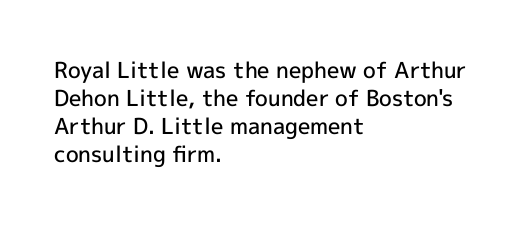
Q: Is the text bold? A: Semi-bold.
Q: Is the text italic (slanted)? A: No, it is upright.
Q: Is the text underlined? A: No.
Q: How is the paragraph aligned? A: Left-aligned.
Q: Is the spacing between letters normal or unusually wide? A: Normal.
Q: Is the spacing between lines tight, normal or loose? A: Normal.
